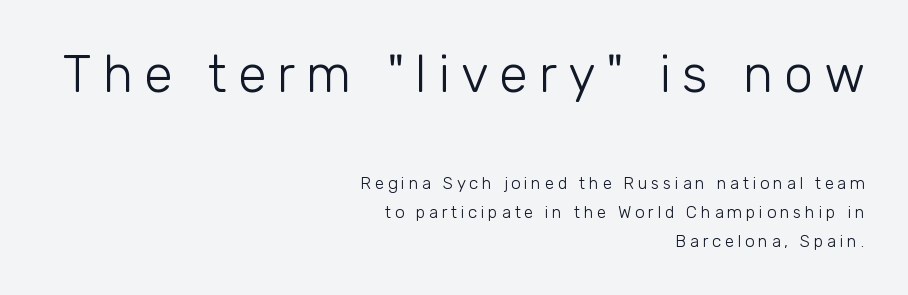
The image shows 52 px light sans-serif type, upright; set right-aligned, normal line spacing (1.7x), unusually wide letter spacing (+0.21 em), not underlined; the first (top) block is 3.06x larger; low stroke contrast and a medium x-height.
